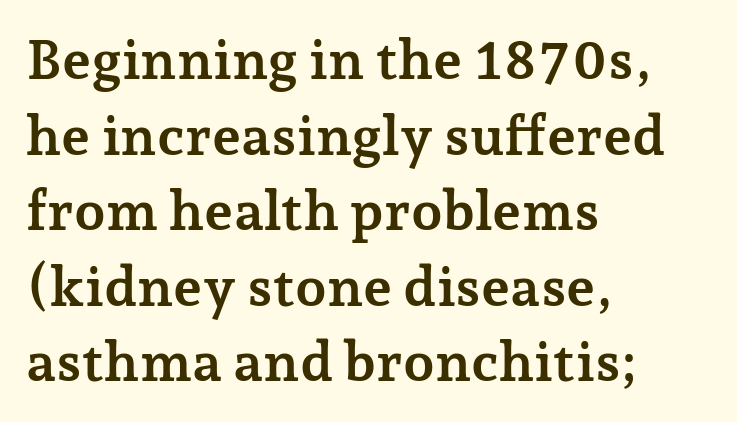
Q: Is the text bold? A: Yes.
Q: Is the text italic (slanted)? A: No, it is upright.
Q: Is the typeface a serif or a sans-serif typeface? A: Serif.
Q: Is the text underlined? A: No.
Q: How is the paragraph aligned? A: Left-aligned.
Q: Is the spacing between letters normal or unusually wide? A: Normal.
Q: Is the spacing between lines tight, normal or loose? A: Normal.
Q: Width (condensed, normal, or wide)? A: Normal.
Q: Stroke contrast? A: Low.
Q: x-height? A: Medium.
Q: Monospaced? A: No.
